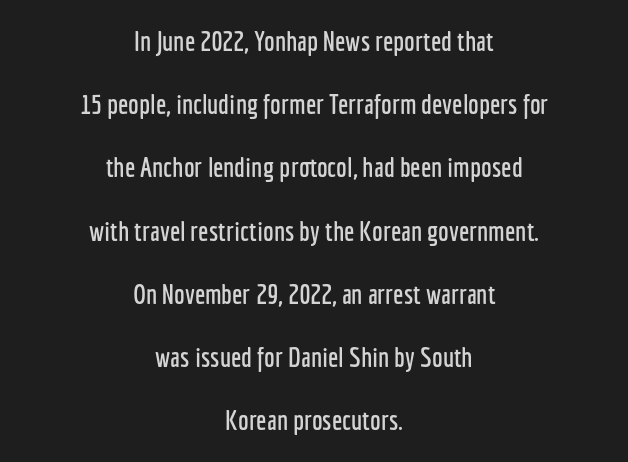
The image shows 27 px text type, upright; set centered, loose line spacing (2.34x), normal letter spacing, not underlined.
